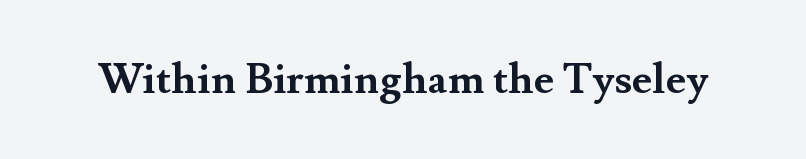
Q: Is the text bold? A: Yes.
Q: Is the text italic (slanted)? A: No, it is upright.
Q: Is the typeface a serif or a sans-serif typeface? A: Serif.
Q: Is the text underlined? A: No.
Q: Is the spacing between letters normal or unusually wide? A: Normal.
Q: Width (condensed, normal, or wide)? A: Normal.
Q: Stroke contrast? A: Medium.
Q: x-height? A: Small.
Q: Monospaced? A: No.
